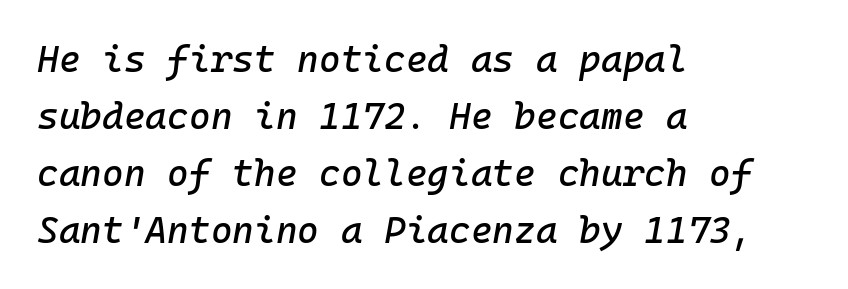
Q: Is the text italic (slanted)? A: Yes, it leans right by about 10 degrees.
Q: Is the text underlined? A: No.
Q: How is the paragraph aligned? A: Left-aligned.
Q: Is the spacing between letters normal or unusually wide? A: Normal.
Q: Is the spacing between lines tight, normal or loose? A: Normal.
Q: Width (condensed, normal, or wide)? A: Normal.
Q: Stroke contrast? A: Low.
Q: x-height? A: Medium.
Q: Monospaced? A: Yes.
